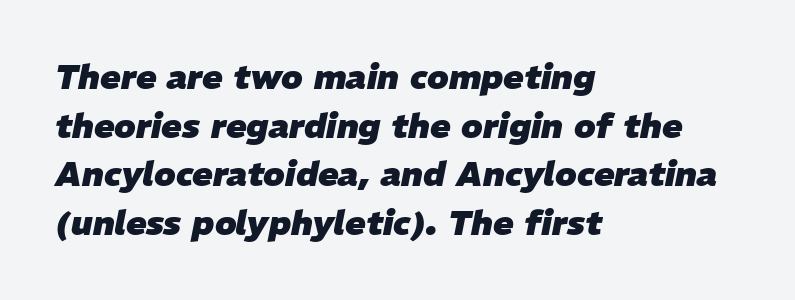
Looks like regular typesetting: each glyph gets only the width it needs. Summary of vertical rhythm: regular, with standard interline spacing. Notice how thick the strokes are: this is what a full bold looks like. The paragraph has a hard left edge and a soft right edge. There is no visible air inserted between adjacent glyphs.
